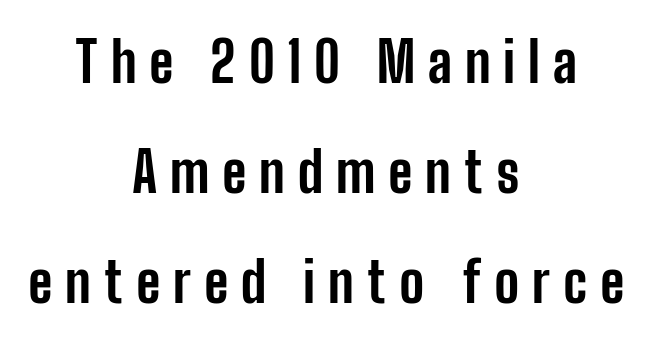
Q: Is the text bold? A: Yes.
Q: Is the text italic (slanted)? A: No, it is upright.
Q: Is the typeface a serif or a sans-serif typeface? A: Sans-serif.
Q: Is the text underlined? A: No.
Q: How is the paragraph aligned? A: Centered.
Q: Is the spacing between letters normal or unusually wide? A: Unusually wide.
Q: Is the spacing between lines tight, normal or loose? A: Loose.
Q: Width (condensed, normal, or wide)? A: Condensed.
Q: Stroke contrast? A: Low.
Q: x-height? A: Medium.
Q: Monospaced? A: No.
